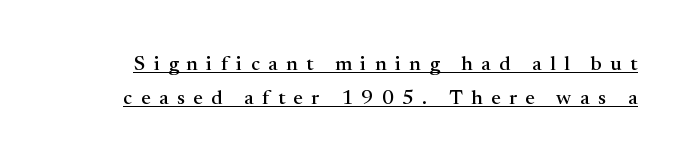
{"italic": "no", "underline": "yes", "line_spacing": "normal", "line_spacing_ratio": 1.69, "letter_spacing": "wide", "letter_spacing_em": 0.43, "glyph_px": 20}
